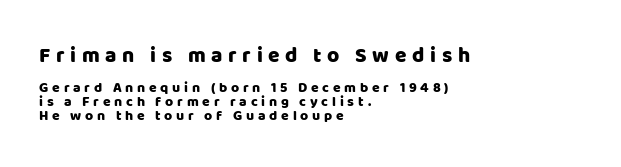
Q: Is the text italic (slanted)? A: No, it is upright.
Q: Is the text underlined? A: No.
Q: How is the paragraph aligned? A: Left-aligned.
Q: Is the spacing between letters normal or unusually wide? A: Unusually wide.
Q: Is the spacing between lines tight, normal or loose? A: Tight.
Q: Which block of text is set in a larger size, the first (top) or the second (bottom)? A: The first (top) one.
